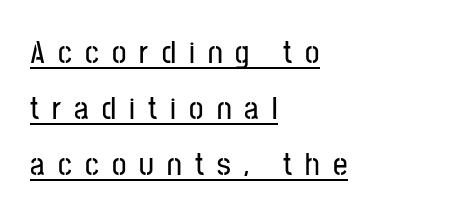
The typesetter has applied underlining to the passage shown. Where is the straight margin? On the left. How are the letters spaced? Widely, with obvious added tracking. Tall strokes in this sample are plumb rather than angled.
